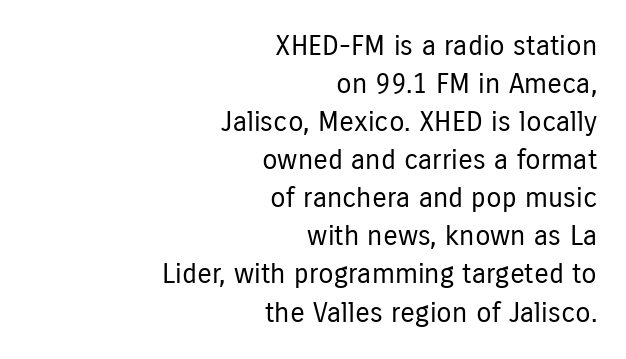
Q: Is the text bold? A: No.
Q: Is the text italic (slanted)? A: No, it is upright.
Q: Is the typeface a serif or a sans-serif typeface? A: Sans-serif.
Q: Is the text underlined? A: No.
Q: How is the paragraph aligned? A: Right-aligned.
Q: Is the spacing between letters normal or unusually wide? A: Normal.
Q: Is the spacing between lines tight, normal or loose? A: Normal.
Q: Width (condensed, normal, or wide)? A: Condensed.
Q: Stroke contrast? A: Low.
Q: x-height? A: Medium.
Q: Monospaced? A: No.
